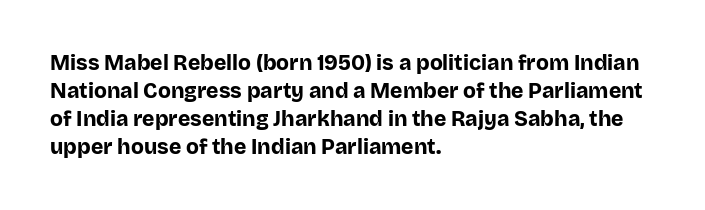
Q: Is the text bold? A: Yes.
Q: Is the text italic (slanted)? A: No, it is upright.
Q: Is the text underlined? A: No.
Q: How is the paragraph aligned? A: Left-aligned.
Q: Is the spacing between letters normal or unusually wide? A: Normal.
Q: Is the spacing between lines tight, normal or loose? A: Normal.
